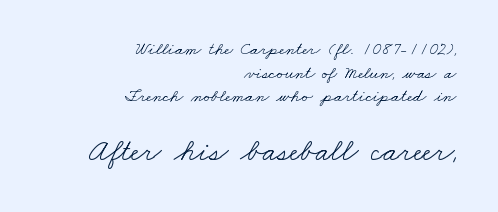
{"serif": "yes", "bold": "no", "weight": "light", "width": "wide", "stroke_contrast": "low", "x_height": "small", "monospaced": "no", "underline": "no", "align": "right", "line_spacing": "normal", "line_spacing_ratio": 1.31, "letter_spacing": "normal", "letter_spacing_em": 0.0, "larger_block": "second", "size_ratio": 1.72, "glyph_px": 31}
